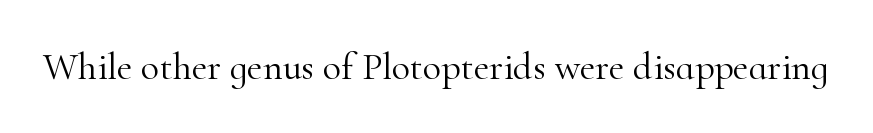
Character widths vary here, with narrow letters taking less room than wide ones. The letters carry serifs — small finishing strokes at the ends of their stems. How are the letters spaced? Ordinarily, with no added tracking. This sample uses an upright cut, with every glyph sitting square on the baseline. The font sits on the lighter half of the weight spectrum, regular included.
